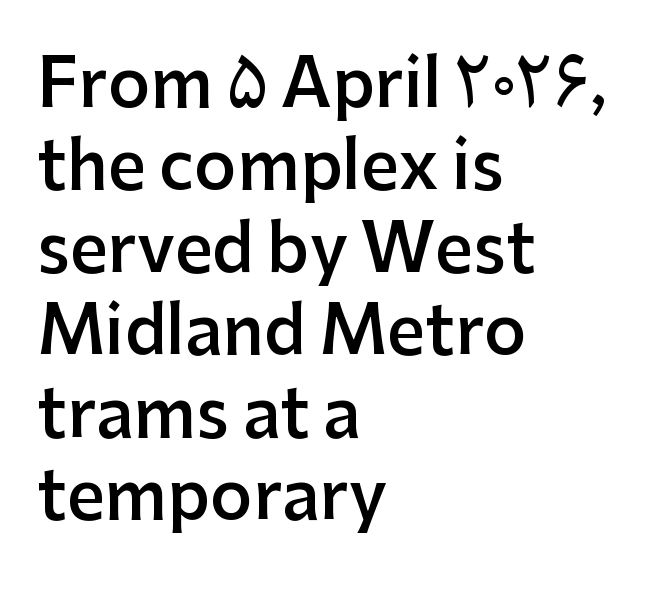
The image shows 66 px semibold sans-serif type, upright; set left-aligned, normal line spacing (1.25x), normal letter spacing, not underlined; low stroke contrast and a medium x-height.
